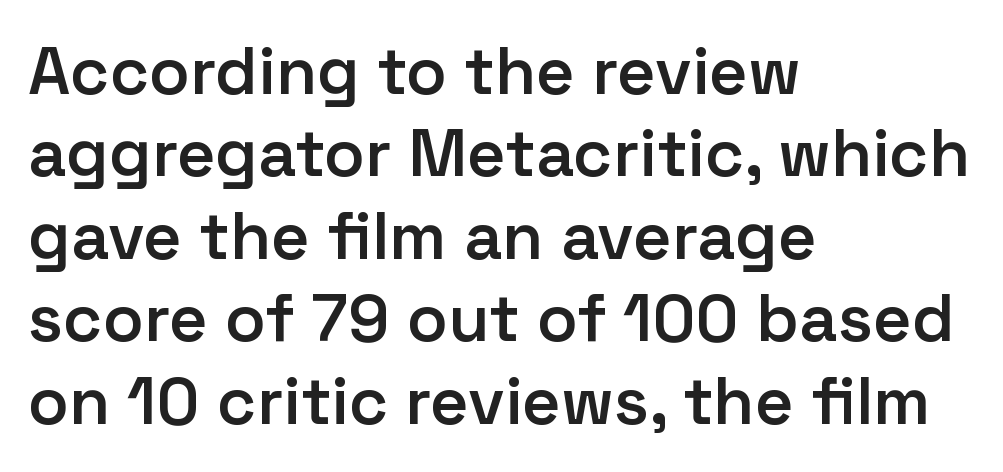
Q: Is the text bold? A: Semi-bold.
Q: Is the text italic (slanted)? A: No, it is upright.
Q: Is the typeface a serif or a sans-serif typeface? A: Sans-serif.
Q: Is the text underlined? A: No.
Q: How is the paragraph aligned? A: Left-aligned.
Q: Is the spacing between letters normal or unusually wide? A: Normal.
Q: Width (condensed, normal, or wide)? A: Normal.
Q: Stroke contrast? A: Low.
Q: x-height? A: Medium.
Q: Monospaced? A: No.
